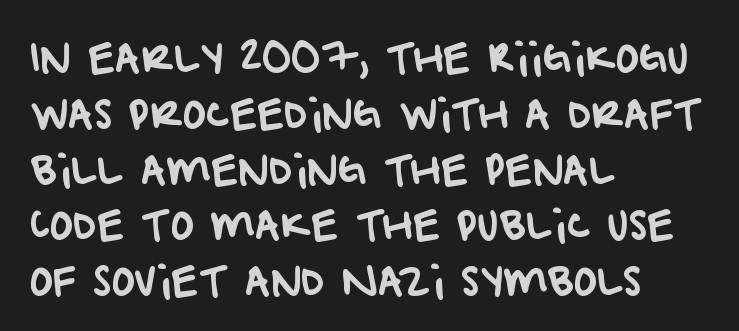
{"serif": "no", "width": "normal", "stroke_contrast": "low", "x_height": "large", "monospaced": "no", "underline": "no", "align": "left", "line_spacing": "normal", "line_spacing_ratio": 1.43, "letter_spacing": "normal", "letter_spacing_em": 0.0, "glyph_px": 39}
